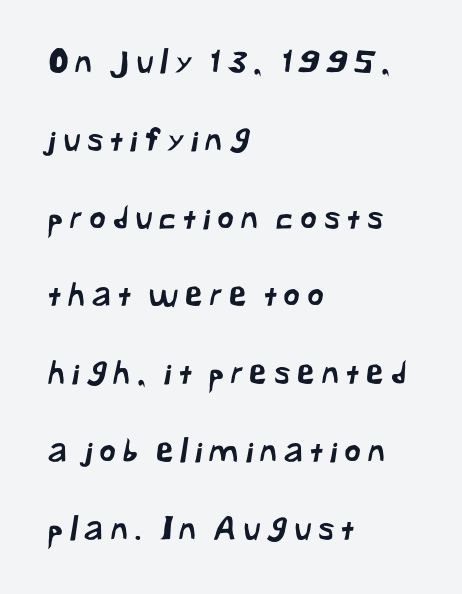
The image shows 32 px sans-serif type; set left-aligned, loose line spacing (2.43x), unusually wide letter spacing (+0.22 em), not underlined; low stroke contrast and a medium x-height.
